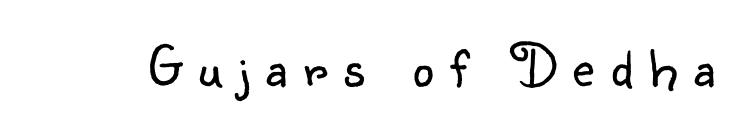
The image shows 60 px light sans-serif type, upright; set unusually wide letter spacing (+0.27 em), not underlined; low stroke contrast and a small x-height.
